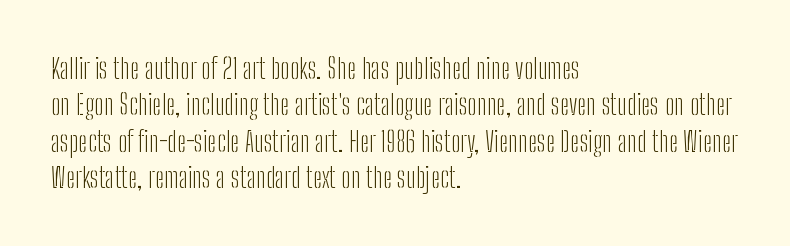
The face used here is proportionally spaced, like ordinary book or web type. Decoration check: the copy has no underline. The vertical gap from one line to the next is medium. Compared with a centered layout, this one pins lines to the left instead. The font's upright variant was chosen for this text.
